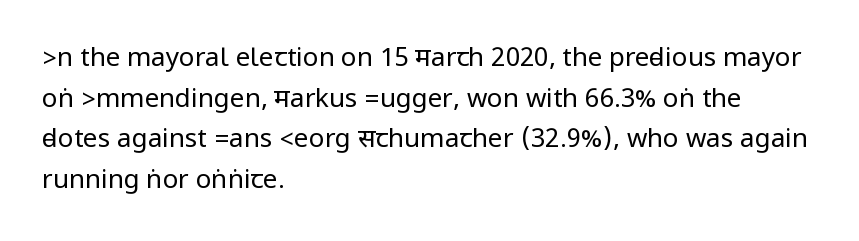
{"italic": "no", "bold": "no", "underline": "no", "align": "left", "line_spacing": "normal", "line_spacing_ratio": 1.56, "letter_spacing": "normal", "letter_spacing_em": 0.0, "glyph_px": 26}
